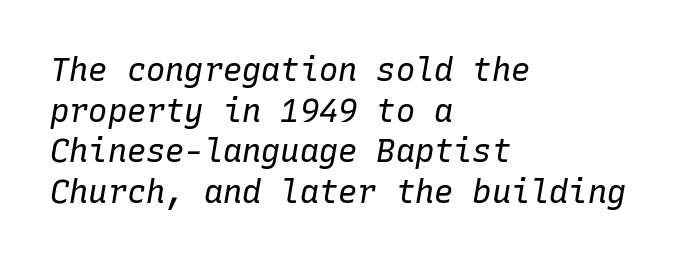
An italicized treatment has been applied to the whole sample. Vertically, the passage feels balanced, rows spaced as you'd expect. Stroke mass is kept to a normal reading level or below. Rule under the text: the space is simply empty. Standard letterfit; no display-style spreading of the glyphs.
